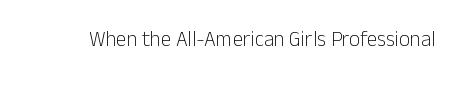
Q: Is the text bold? A: No.
Q: Is the text italic (slanted)? A: No, it is upright.
Q: Is the text underlined? A: No.
Q: Is the spacing between letters normal or unusually wide? A: Normal.
